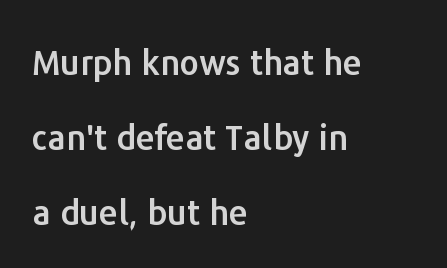
The image shows 34 px sans-serif type, upright; set left-aligned, loose line spacing (2.2x), normal letter spacing, not underlined; low stroke contrast and a medium x-height.
